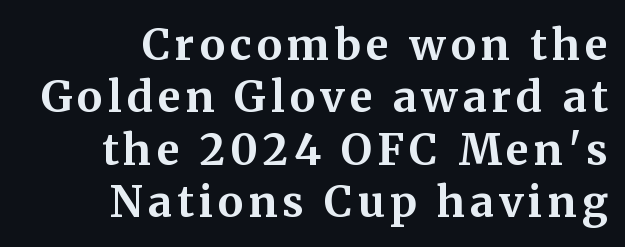
The image shows 43 px bold serif type, upright; set right-aligned, line spacing 1.22x, not underlined; medium stroke contrast and a medium x-height.
